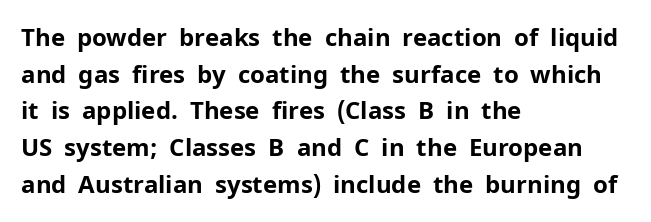
Q: Is the text bold? A: Yes.
Q: Is the text italic (slanted)? A: No, it is upright.
Q: Is the text underlined? A: No.
Q: How is the paragraph aligned? A: Left-aligned.
Q: Is the spacing between letters normal or unusually wide? A: Normal.
Q: Is the spacing between lines tight, normal or loose? A: Normal.
